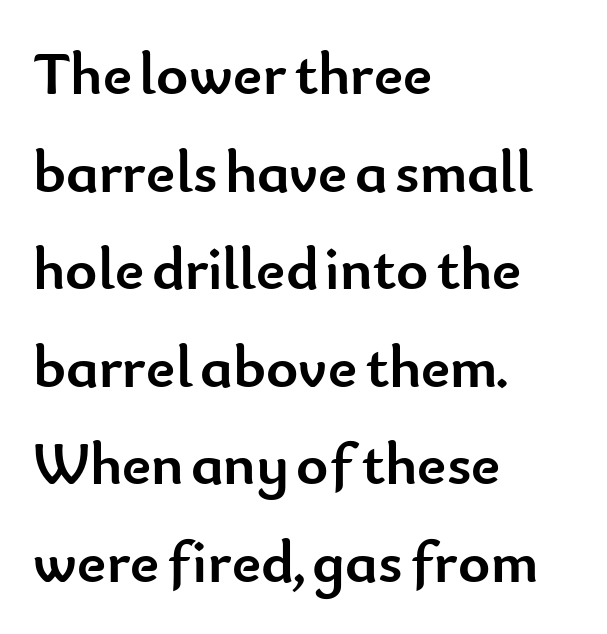
Notice how descenders clear the ascenders below comfortably — that's standard leading. The area under the type is left untouched. The rendering anchors every line to the left-hand side. On the weight axis this lands at bold, roughly 700.
